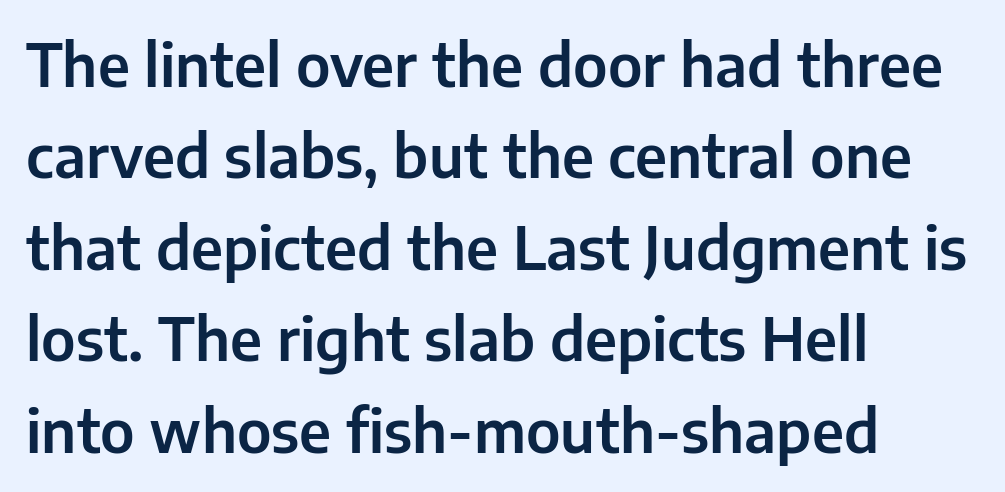
Regular leading. In terms of posture, this sample is upright. Each letter keeps its own natural width here, so spacing adapts to shape. The passage shown has conventional tracking throughout. Where is the straight margin? On the left.
